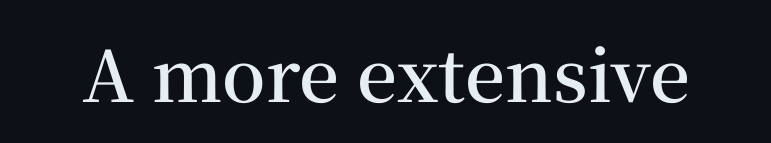
The image shows 71 px semibold serif type, upright; set normal letter spacing, not underlined; medium stroke contrast and a medium x-height.
